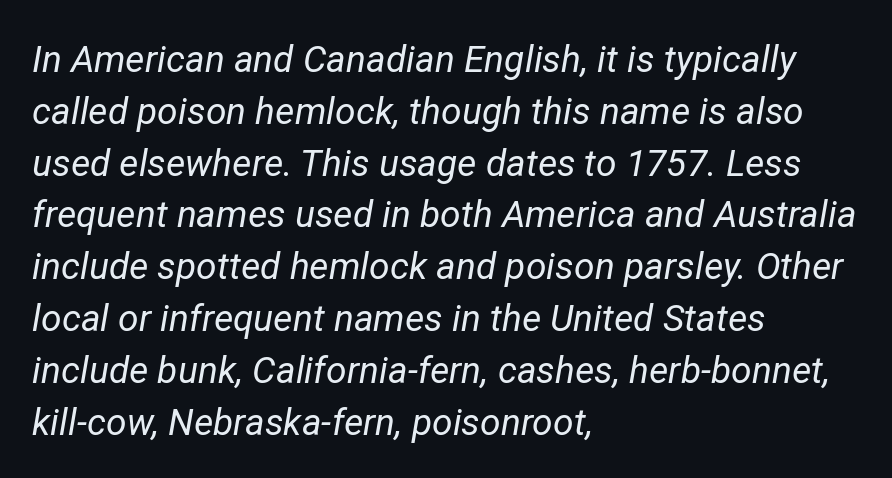
Q: Is the text bold? A: No.
Q: Is the text italic (slanted)? A: Yes, it leans right by about 12 degrees.
Q: Is the text underlined? A: No.
Q: How is the paragraph aligned? A: Left-aligned.
Q: Is the spacing between letters normal or unusually wide? A: Normal.
Q: Is the spacing between lines tight, normal or loose? A: Normal.
Q: Width (condensed, normal, or wide)? A: Normal.
Q: Stroke contrast? A: Low.
Q: x-height? A: Medium.
Q: Monospaced? A: No.
